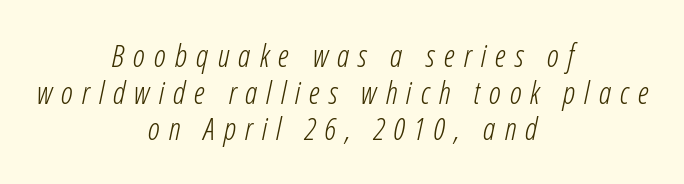
{"italic": "yes", "lean": "right", "slant_degrees": 12, "bold": "no", "weight": "light", "width": "condensed", "stroke_contrast": "low", "x_height": "medium", "monospaced": "no", "underline": "no", "align": "center", "line_spacing_ratio": 1.18, "letter_spacing": "wide", "letter_spacing_em": 0.29, "glyph_px": 31}
